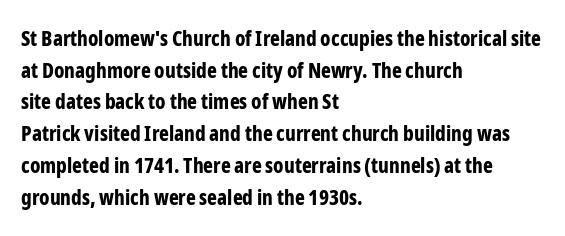
Q: Is the text bold? A: Yes.
Q: Is the text italic (slanted)? A: No, it is upright.
Q: Is the text underlined? A: No.
Q: How is the paragraph aligned? A: Left-aligned.
Q: Is the spacing between letters normal or unusually wide? A: Normal.
Q: Is the spacing between lines tight, normal or loose? A: Normal.
